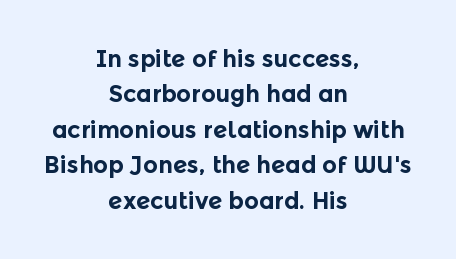
The image shows 23 px bold type, upright; set centered, normal line spacing (1.54x), normal letter spacing, not underlined.
